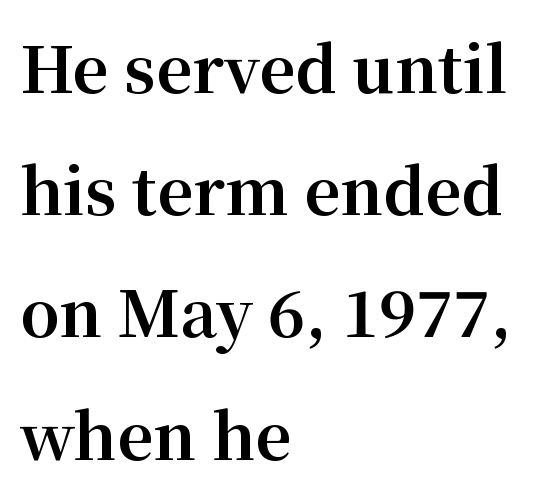
The image shows 63 px bold serif type, upright; set left-aligned, loose line spacing (1.94x), normal letter spacing, not underlined; medium stroke contrast and a medium x-height.
